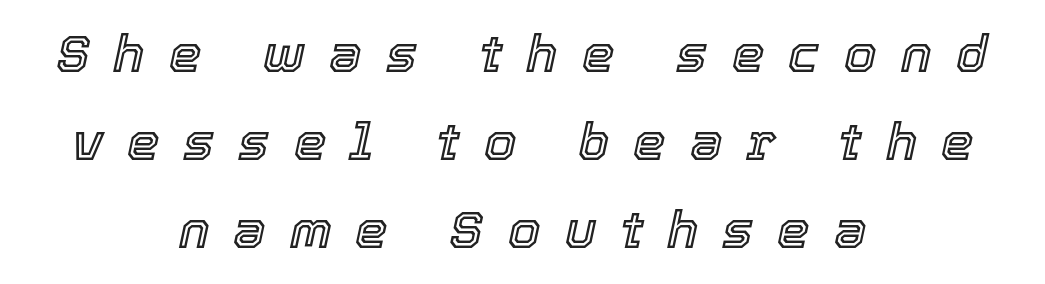
The image shows 52 px text type, italic (leaning right); set centered, normal line spacing (1.69x), unusually wide letter spacing (+0.46 em), not underlined; a medium x-height.
